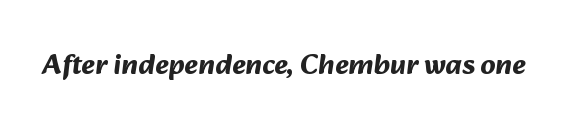
The image shows 29 px bold sans-serif type; set normal letter spacing, not underlined; medium stroke contrast and a medium x-height.
